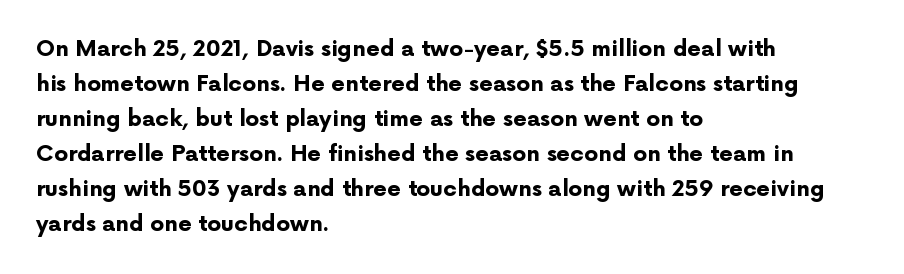
Q: Is the text bold? A: Yes.
Q: Is the text italic (slanted)? A: No, it is upright.
Q: Is the text underlined? A: No.
Q: How is the paragraph aligned? A: Left-aligned.
Q: Is the spacing between letters normal or unusually wide? A: Normal.
Q: Is the spacing between lines tight, normal or loose? A: Normal.
